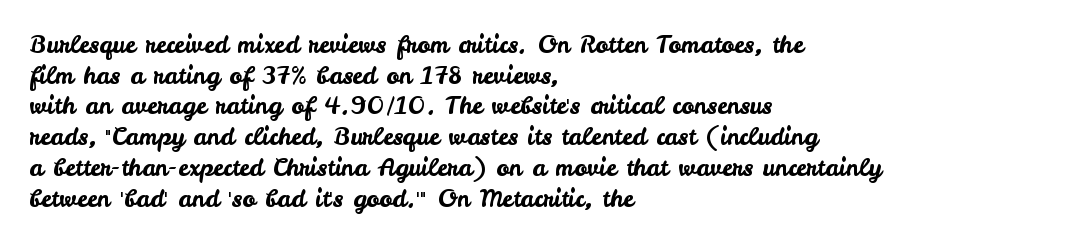
The image shows 24 px text type; set left-aligned, normal line spacing (1.28x), normal letter spacing, not underlined.
